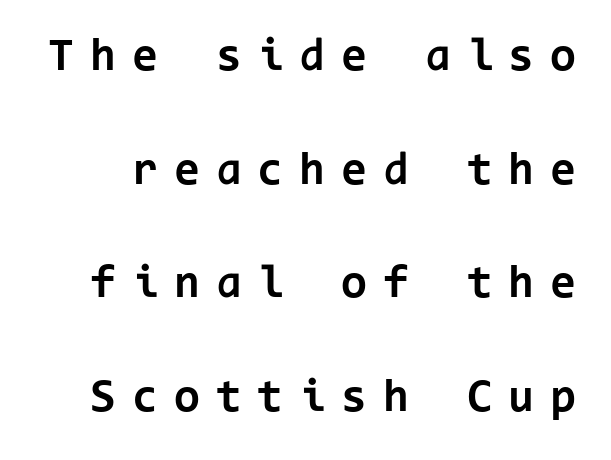
Q: Is the text bold? A: Yes.
Q: Is the text italic (slanted)? A: No, it is upright.
Q: Is the typeface a serif or a sans-serif typeface? A: Sans-serif.
Q: Is the text underlined? A: No.
Q: Is the spacing between letters normal or unusually wide? A: Unusually wide.
Q: Is the spacing between lines tight, normal or loose? A: Loose.
Q: Width (condensed, normal, or wide)? A: Normal.
Q: Stroke contrast? A: Low.
Q: x-height? A: Medium.
Q: Monospaced? A: Yes.
